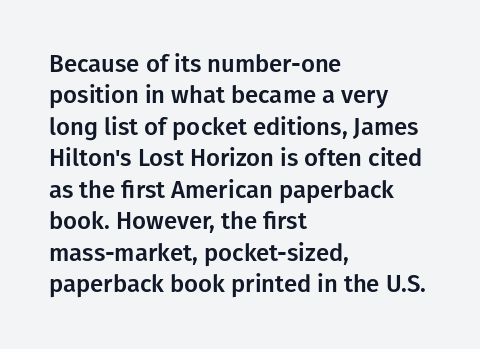
Q: Is the text italic (slanted)? A: No, it is upright.
Q: Is the text underlined? A: No.
Q: How is the paragraph aligned? A: Left-aligned.
Q: Is the spacing between letters normal or unusually wide? A: Normal.
Q: Is the spacing between lines tight, normal or loose? A: Normal.
